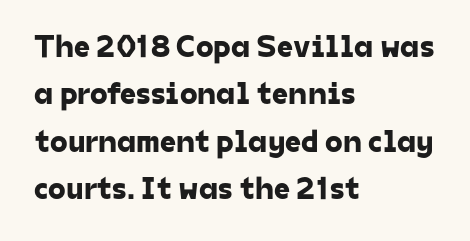
{"serif": "no", "width": "normal", "stroke_contrast": "low", "x_height": "medium", "monospaced": "no", "underline": "no", "align": "left", "line_spacing": "normal", "line_spacing_ratio": 1.48, "letter_spacing": "normal", "letter_spacing_em": 0.0, "glyph_px": 32}
